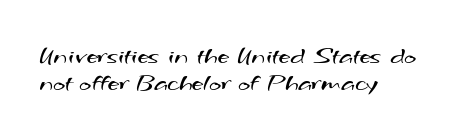
The image shows 26 px text type; set left-aligned, tight line spacing (1.02x), normal letter spacing, not underlined.
